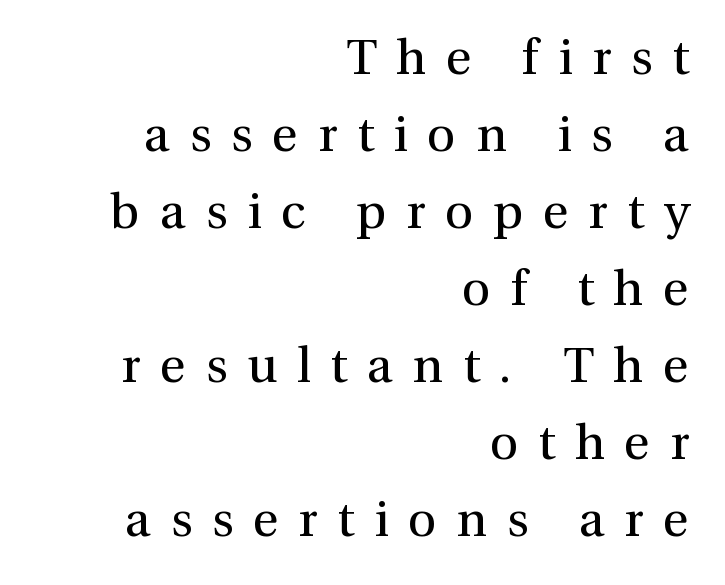
Is there much room between lines? A standard amount, neither cramped nor airy. In terms of posture, this sample is upright. Inter-character spacing is expanded well beyond the font's built-in metrics. The glyphs in this specimen are seriffed.
